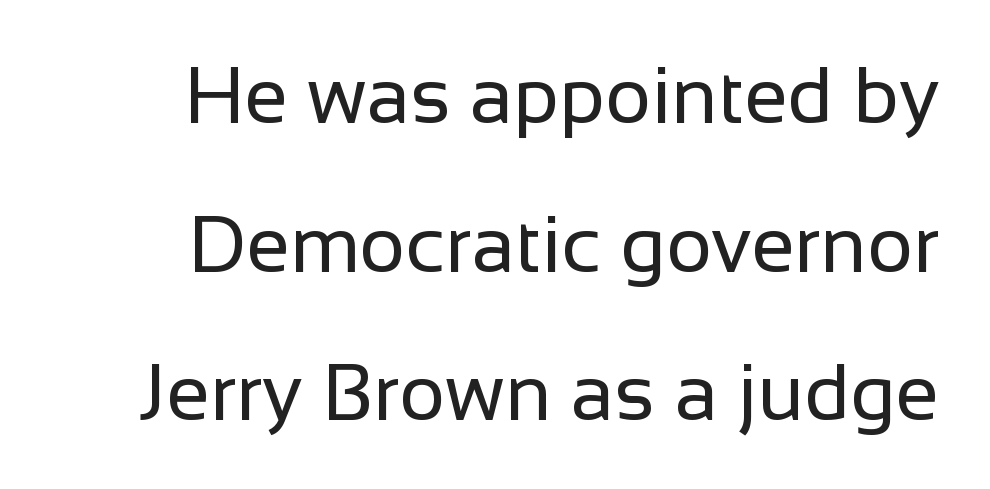
The image shows 79 px regular-weight sans-serif type, upright; set line spacing 1.88x, normal letter spacing, not underlined; low stroke contrast and a medium x-height.
